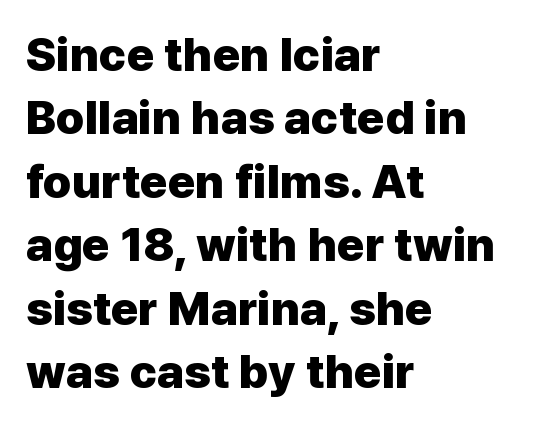
{"serif": "no", "italic": "no", "bold": "yes", "weight": "heavy", "width": "normal", "stroke_contrast": "low", "x_height": "medium", "monospaced": "no", "underline": "no", "align": "left", "line_spacing": "normal", "line_spacing_ratio": 1.35, "letter_spacing": "normal", "letter_spacing_em": 0.0, "glyph_px": 47}
